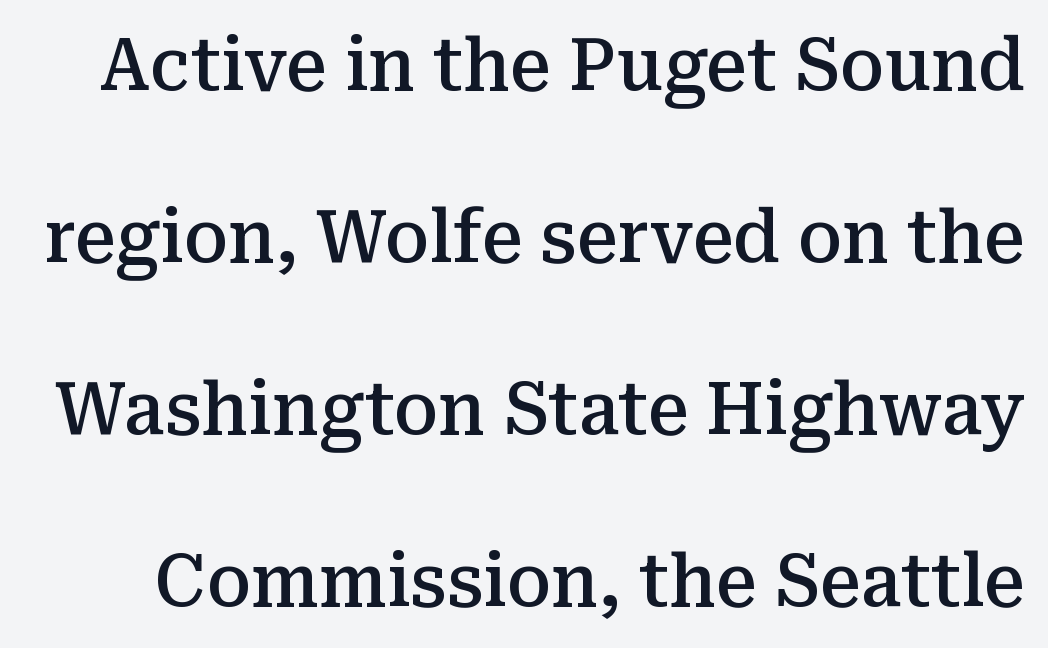
Q: Is the text bold? A: Semi-bold.
Q: Is the text italic (slanted)? A: No, it is upright.
Q: Is the typeface a serif or a sans-serif typeface? A: Serif.
Q: Is the text underlined? A: No.
Q: Is the spacing between letters normal or unusually wide? A: Normal.
Q: Is the spacing between lines tight, normal or loose? A: Loose.
Q: Width (condensed, normal, or wide)? A: Normal.
Q: Stroke contrast? A: Medium.
Q: x-height? A: Medium.
Q: Monospaced? A: No.
